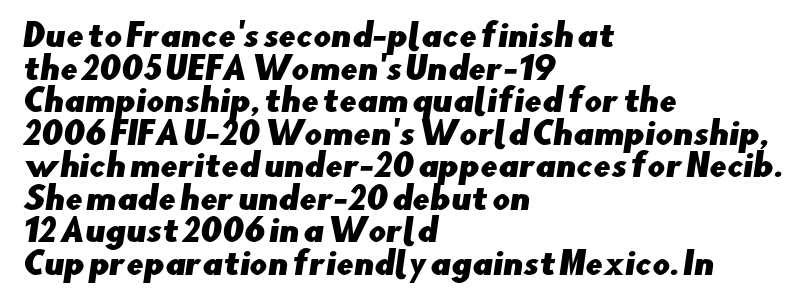
Q: Is the typeface a serif or a sans-serif typeface? A: Sans-serif.
Q: Is the text underlined? A: No.
Q: How is the paragraph aligned? A: Left-aligned.
Q: Is the spacing between letters normal or unusually wide? A: Normal.
Q: Is the spacing between lines tight, normal or loose? A: Tight.
Q: Width (condensed, normal, or wide)? A: Normal.
Q: Stroke contrast? A: Low.
Q: x-height? A: Small.
Q: Monospaced? A: No.
